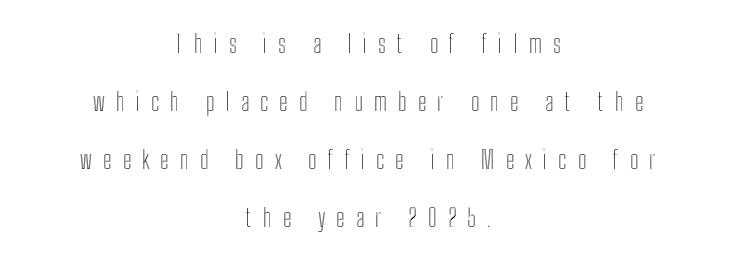
{"italic": "no", "underline": "no", "align": "center", "line_spacing": "loose", "line_spacing_ratio": 2.42, "letter_spacing": "wide", "letter_spacing_em": 0.46, "glyph_px": 24}
